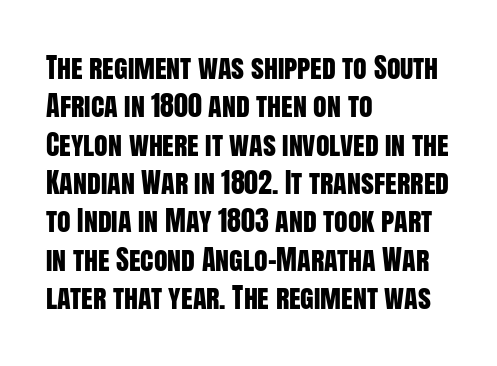
Look at the tracking — it's just the regular setting, nothing added. No feet cap the strokes, marking this as sans-serif type. Any mark beneath the type? The region is blank. Characters remain perfectly vertical along every line. The designer left line spacing at the default.
